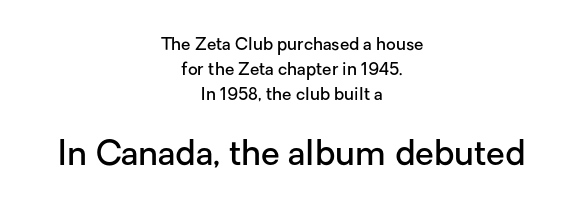
The glyphs in this specimen are sans serif. Bigger letters appear in the bottom chunk; the top chunk is reduced. Leading matches the norm, producing a regular column. The tracking reads as untouched default to a designer's eye.
